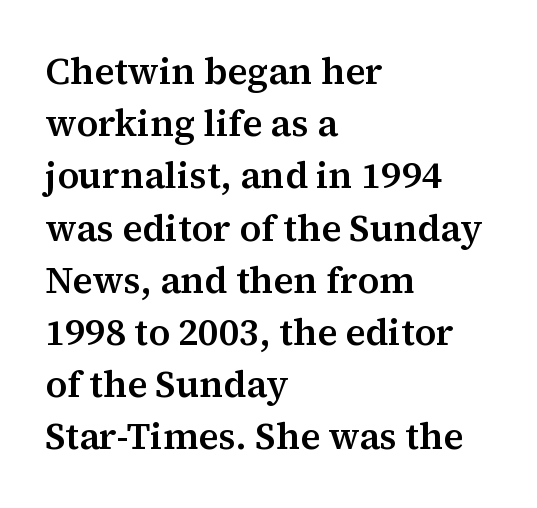
{"serif": "yes", "italic": "no", "width": "normal", "stroke_contrast": "medium", "x_height": "medium", "monospaced": "no", "underline": "no", "align": "left", "line_spacing": "normal", "line_spacing_ratio": 1.41, "letter_spacing": "normal", "letter_spacing_em": 0.0, "glyph_px": 37}
